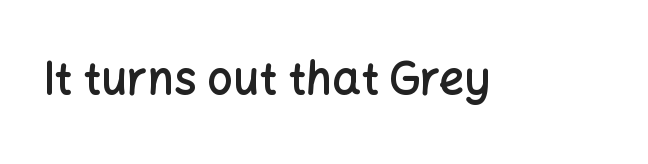
The image shows 45 px semibold sans-serif type, upright; set normal letter spacing, not underlined; low stroke contrast and a medium x-height.
